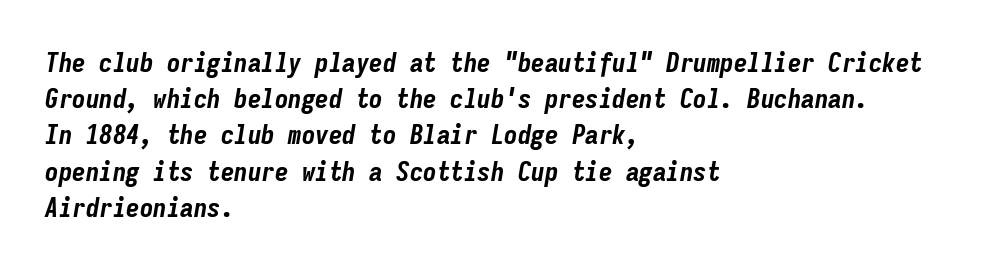
The setting favours the left margin, as ordinary paragraphs usually do. How are the letters spaced? Ordinarily, with no added tracking. Unmarked baselines from the first word to the last. Line spacing here is normal. It's the slanting kind of type.
